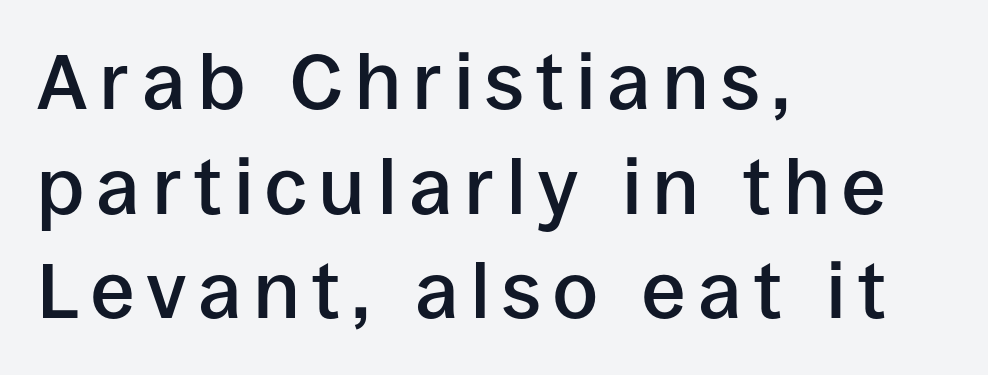
The image shows 78 px semibold sans-serif type, upright; set left-aligned, normal line spacing (1.34x), not underlined; low stroke contrast and a large x-height.
